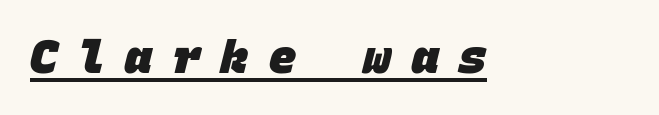
Q: Is the text bold? A: Yes.
Q: Is the typeface a serif or a sans-serif typeface? A: Sans-serif.
Q: Is the text underlined? A: Yes.
Q: Is the spacing between letters normal or unusually wide? A: Unusually wide.
Q: Width (condensed, normal, or wide)? A: Normal.
Q: Stroke contrast? A: Low.
Q: x-height? A: Large.
Q: Monospaced? A: Yes.
